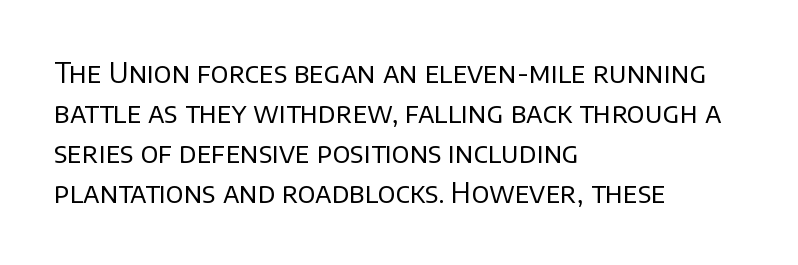
In terms of leading, this rendering sits right in the middle. Short note: letters normally spaced. This is sans-serif lettering, the kind often seen on screens and signage. If you drew a ruler down the left edge, every line would touch it. Rule under the text: the space is simply empty.
